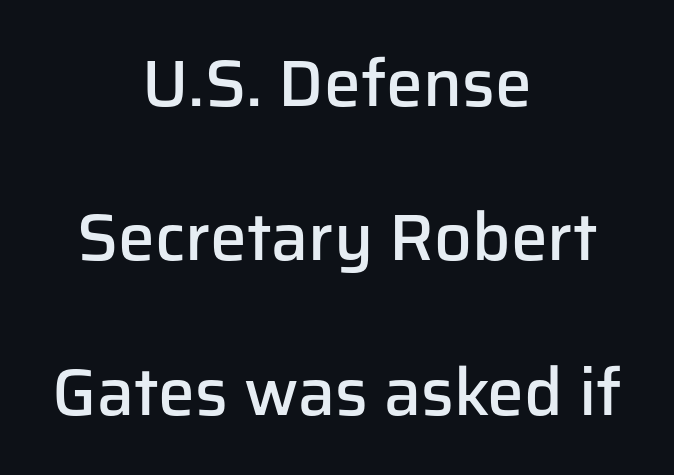
A typesetter would call this zero additional tracking. You could fit nearly another row in the gap between these rows. Does the weight exceed regular? Yes, but only to semibold. Beneath every word, the page is bare. No italicization has been applied; the sample stays upright.
